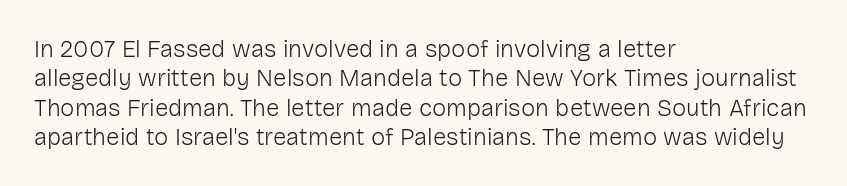
Q: Is the text bold? A: No.
Q: Is the text italic (slanted)? A: No, it is upright.
Q: Is the text underlined? A: No.
Q: How is the paragraph aligned? A: Left-aligned.
Q: Is the spacing between letters normal or unusually wide? A: Normal.
